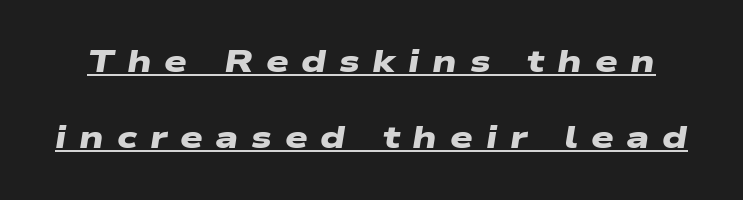
Does extra space separate the letters? Yes, quite a lot of it. The line-height multiplier appears high, well above default. Each letter's strokes conclude bluntly, with no projecting serifs. Varying glyph widths throughout — classic text-font behaviour.
